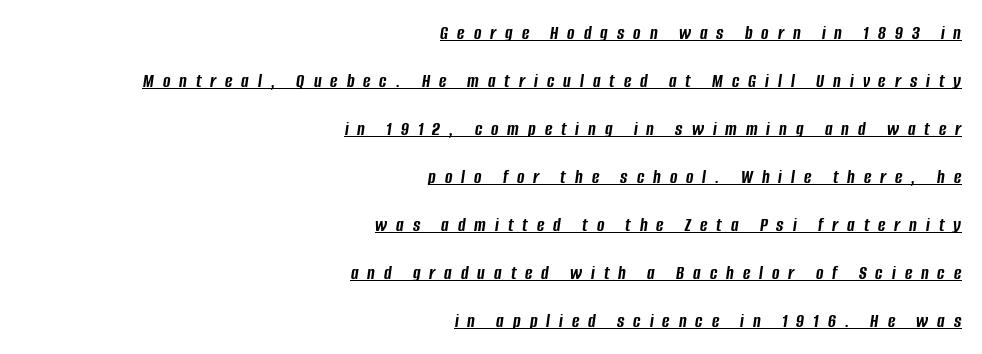
The lines are quadded right. Each word looks stretched out because of the extra space between its letters. Emphasis-style slanted type is in use. On the weight axis this lands at bold, roughly 700.
